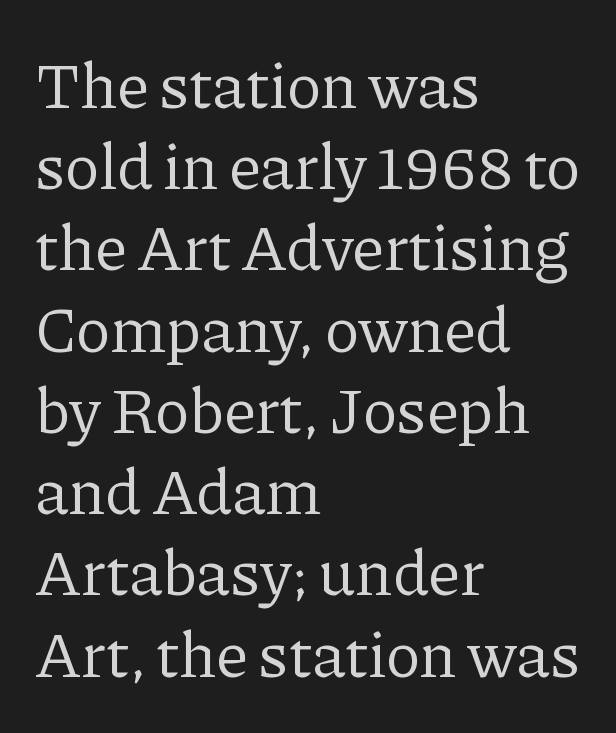
{"serif": "yes", "italic": "no", "bold": "no", "weight": "regular", "width": "normal", "stroke_contrast": "low", "x_height": "medium", "monospaced": "no", "underline": "no", "align": "left", "line_spacing": "normal", "line_spacing_ratio": 1.25, "letter_spacing": "normal", "letter_spacing_em": 0.0, "glyph_px": 65}
